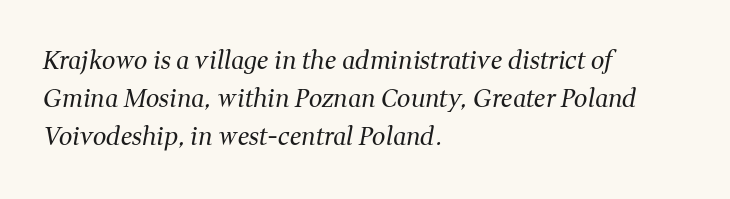
Q: Is the text bold? A: No.
Q: Is the text italic (slanted)? A: Yes, it leans right by about 11 degrees.
Q: Is the text underlined? A: No.
Q: How is the paragraph aligned? A: Left-aligned.
Q: Is the spacing between letters normal or unusually wide? A: Normal.
Q: Is the spacing between lines tight, normal or loose? A: Normal.
